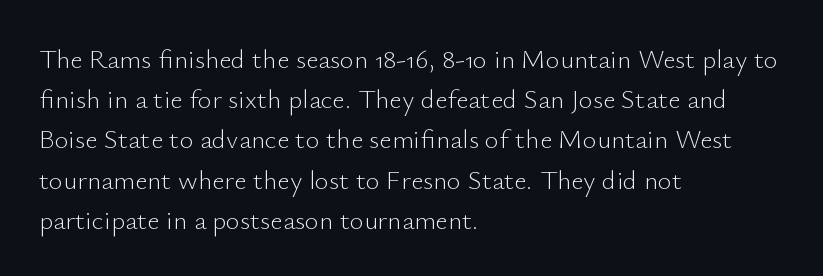
The image shows 27 px text type, upright; set left-aligned, normal line spacing (1.49x), normal letter spacing, not underlined.
